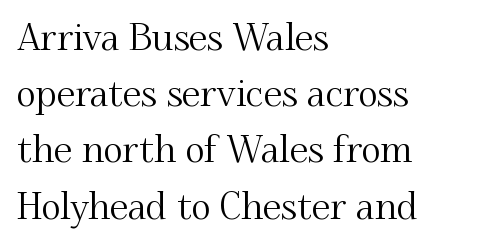
{"serif": "yes", "italic": "no", "width": "normal", "stroke_contrast": "medium", "x_height": "small", "monospaced": "no", "underline": "no", "align": "left", "line_spacing": "normal", "line_spacing_ratio": 1.52, "letter_spacing": "normal", "letter_spacing_em": 0.0, "glyph_px": 37}
